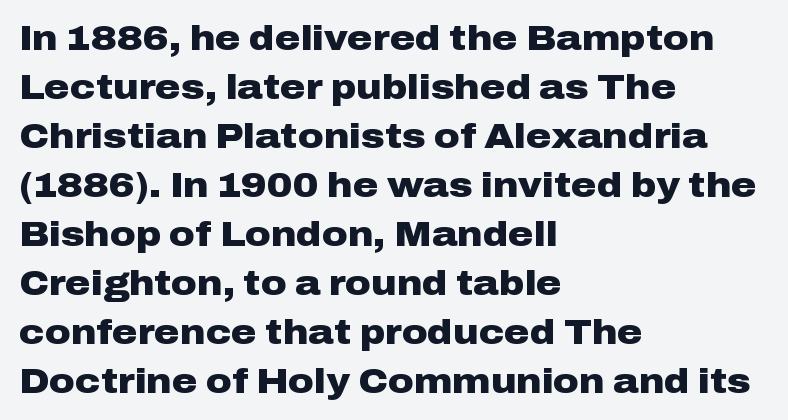
{"serif": "no", "italic": "no", "bold": "yes", "weight": "heavy", "width": "wide", "stroke_contrast": "low", "x_height": "medium", "monospaced": "no", "underline": "no", "align": "left", "line_spacing": "normal", "line_spacing_ratio": 1.4, "letter_spacing": "normal", "letter_spacing_em": 0.0, "glyph_px": 35}
